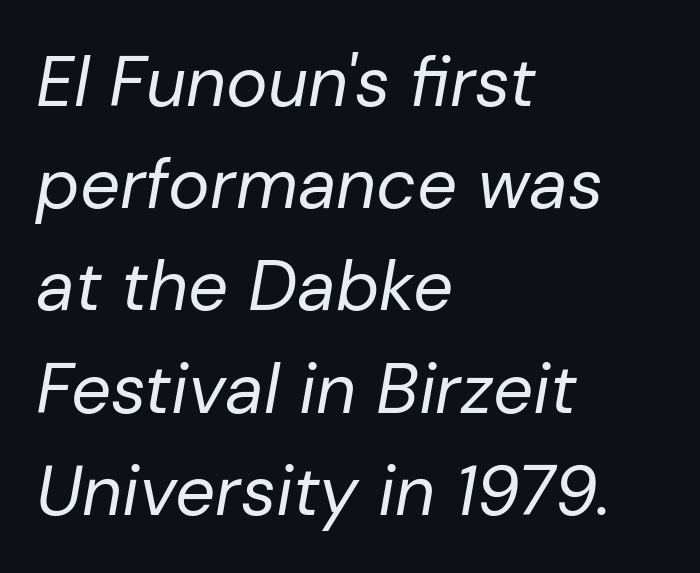
The type is set solid horizontally, with unmodified tracking. This sample has the flowing, uneven cadence of proportional lettering. In terms of posture, this sample is oblique. The strokes carry an ordinary text weight at most.
